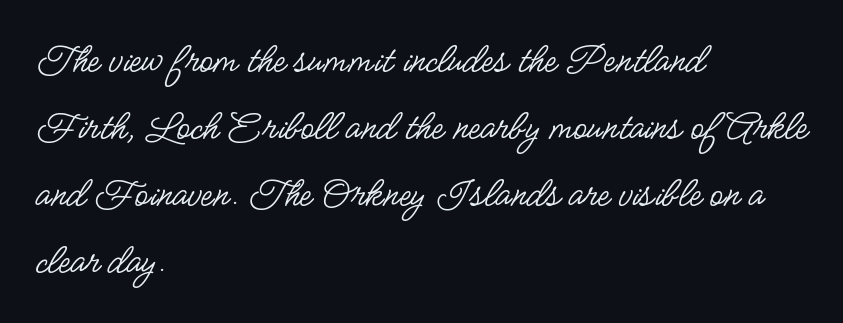
The image shows 44 px regular-weight, condensed sans-serif type; set left-aligned, normal line spacing (1.52x), normal letter spacing, not underlined; low stroke contrast and a small x-height.
